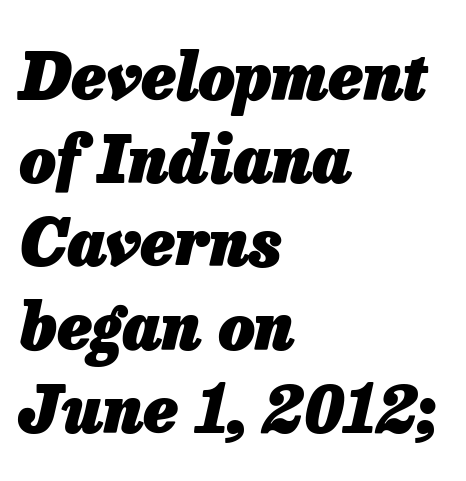
{"italic": "yes", "lean": "right", "slant_degrees": 13, "bold": "yes", "weight": "heavy", "width": "normal", "stroke_contrast": "low", "x_height": "medium", "monospaced": "no", "underline": "no", "align": "left", "line_spacing": "normal", "line_spacing_ratio": 1.3, "letter_spacing": "normal", "letter_spacing_em": 0.0, "glyph_px": 64}
